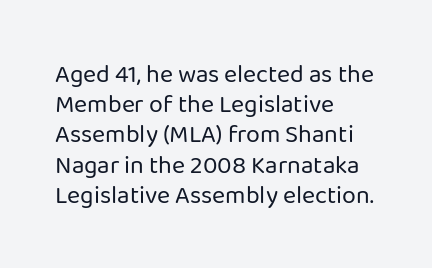
The image shows 25 px text type, upright; set left-aligned, line spacing 1.21x, normal letter spacing, not underlined.
